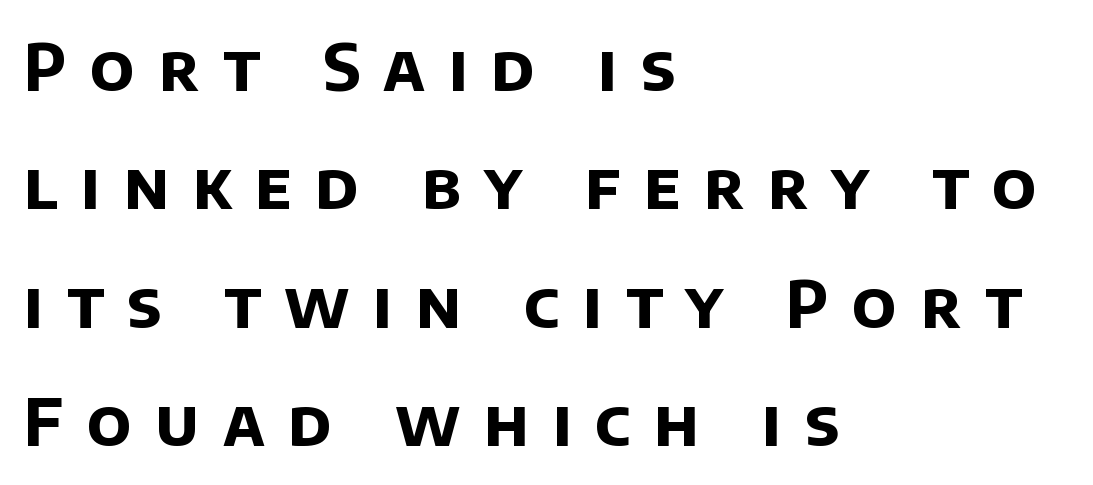
The image shows 65 px bold sans-serif type; set left-aligned, line spacing 1.82x, unusually wide letter spacing (+0.36 em), not underlined; low stroke contrast and a large x-height.
